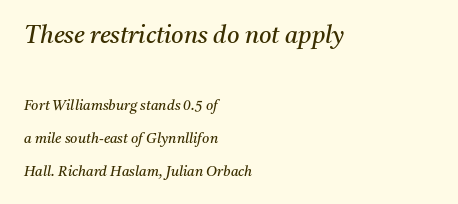
The image shows 24 px text type, italic (leaning right); set left-aligned, loose line spacing (2.34x), normal letter spacing, not underlined; the first (top) block is 1.71x larger.
